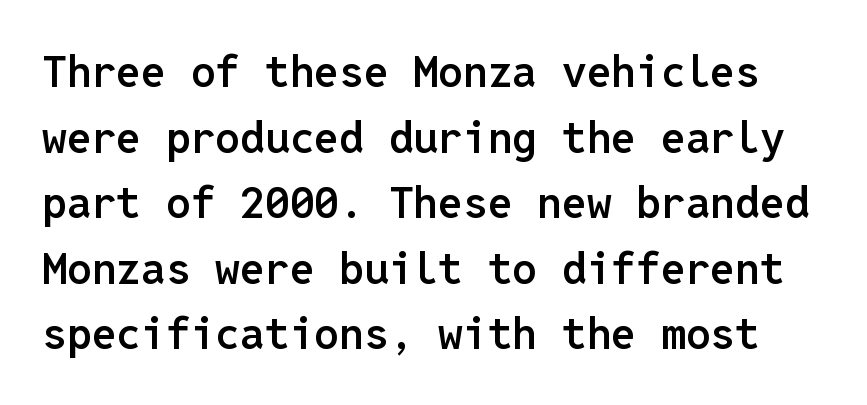
Q: Is the text bold? A: Semi-bold.
Q: Is the text italic (slanted)? A: No, it is upright.
Q: Is the typeface a serif or a sans-serif typeface? A: Sans-serif.
Q: Is the text underlined? A: No.
Q: Is the spacing between letters normal or unusually wide? A: Normal.
Q: Is the spacing between lines tight, normal or loose? A: Normal.
Q: Width (condensed, normal, or wide)? A: Normal.
Q: Stroke contrast? A: Low.
Q: x-height? A: Medium.
Q: Monospaced? A: Yes.
